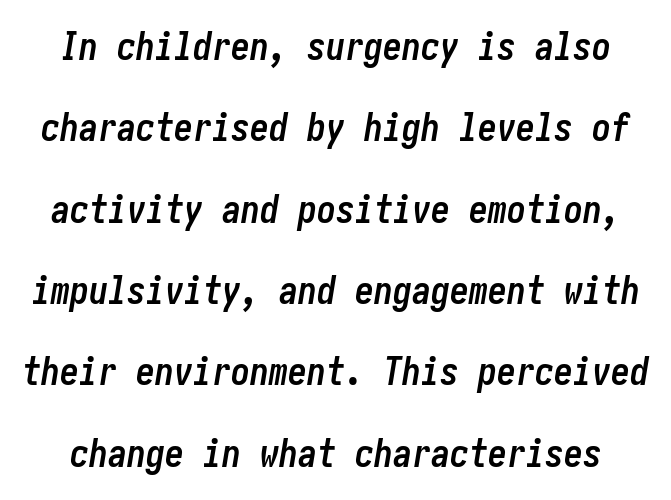
{"italic": "yes", "lean": "right", "slant_degrees": 10, "bold": "yes", "weight": "semibold", "width": "condensed", "stroke_contrast": "low", "x_height": "medium", "underline": "no", "line_spacing": "loose", "line_spacing_ratio": 2.14, "letter_spacing": "normal", "letter_spacing_em": 0.0, "glyph_px": 38}
